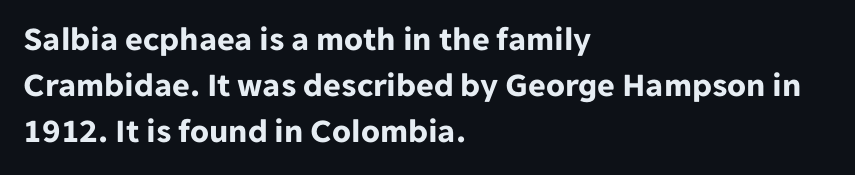
The image shows 34 px bold sans-serif type, upright; set left-aligned, normal line spacing (1.36x), normal letter spacing, not underlined; low stroke contrast and a medium x-height.
